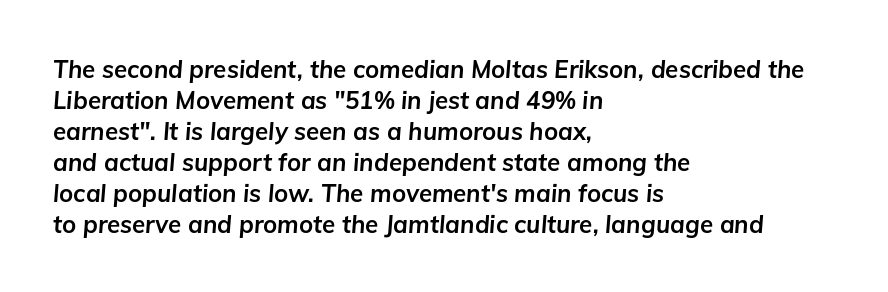
{"italic": "yes", "lean": "right", "slant_degrees": 5, "bold": "yes", "underline": "no", "align": "left", "line_spacing": "normal", "line_spacing_ratio": 1.29, "letter_spacing": "normal", "letter_spacing_em": 0.0, "glyph_px": 24}
